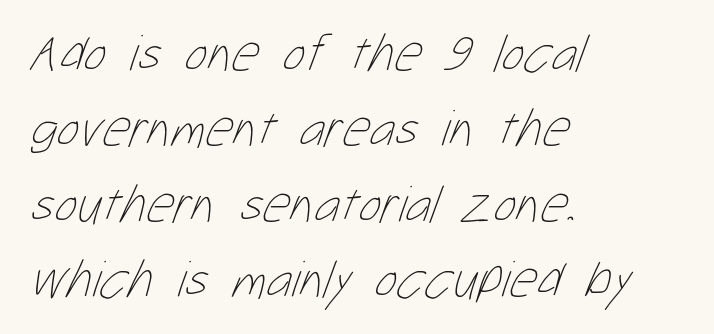
Proportional: the letters do not fall into vertical columns. Stem width sits at or under what a default text font uses. This sample keeps an unexceptional amount of space between lines. Inter-character spacing is left at the font's built-in metrics. Compared with a centered layout, this one pins lines to the left instead. Unmarked baselines from the first word to the last.
